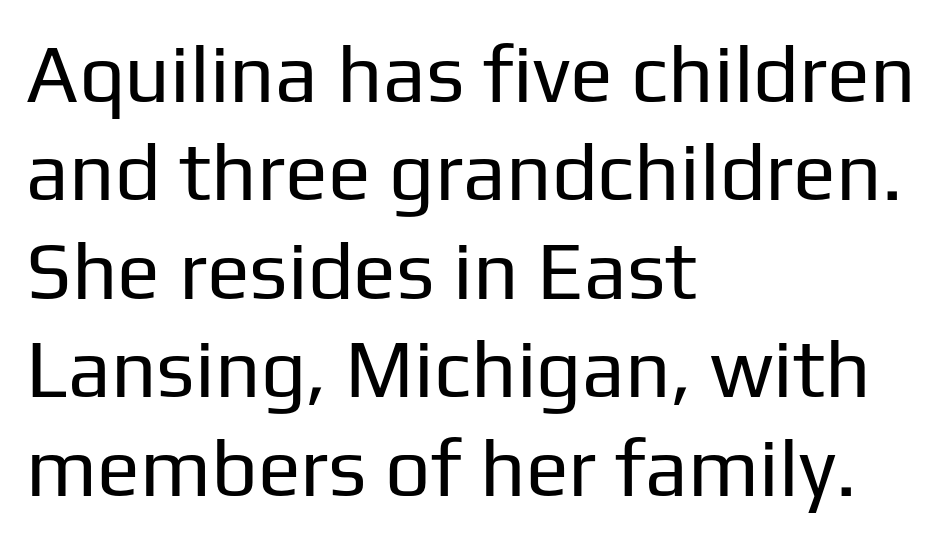
The image shows 80 px regular-weight sans-serif type, upright; set left-aligned, line spacing 1.23x, normal letter spacing, not underlined; low stroke contrast and a medium x-height.
